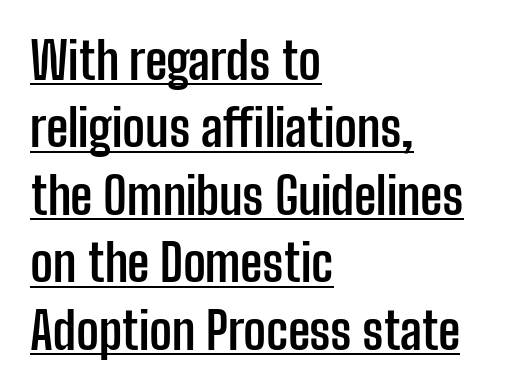
Q: Is the text bold? A: Yes.
Q: Is the text italic (slanted)? A: No, it is upright.
Q: Is the typeface a serif or a sans-serif typeface? A: Sans-serif.
Q: Is the text underlined? A: Yes.
Q: How is the paragraph aligned? A: Left-aligned.
Q: Is the spacing between letters normal or unusually wide? A: Normal.
Q: Is the spacing between lines tight, normal or loose? A: Normal.
Q: Width (condensed, normal, or wide)? A: Condensed.
Q: Stroke contrast? A: Low.
Q: x-height? A: Medium.
Q: Monospaced? A: No.
